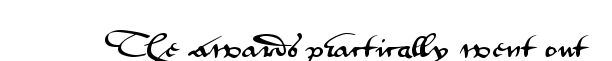
Q: Is the text italic (slanted)? A: Yes.
Q: Is the text underlined? A: No.
Q: Is the spacing between letters normal or unusually wide? A: Normal.
